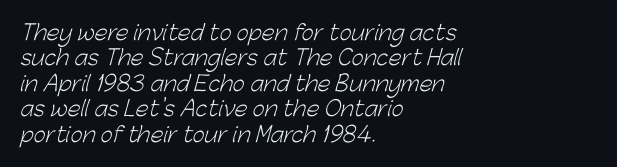
The image shows 21 px text type; set left-aligned, line spacing 1.21x, normal letter spacing, not underlined.
